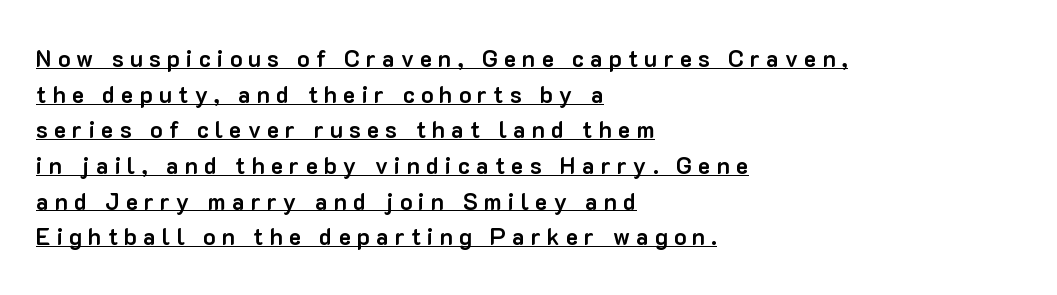
The image shows 23 px bold type, upright; set left-aligned, normal line spacing (1.55x), unusually wide letter spacing (+0.27 em), underlined.
